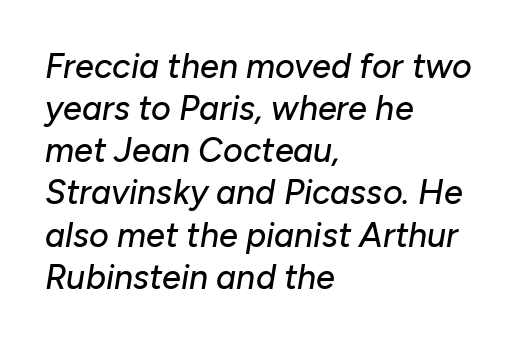
{"italic": "yes", "lean": "right", "slant_degrees": 10, "width": "normal", "stroke_contrast": "low", "x_height": "medium", "monospaced": "no", "underline": "no", "align": "left", "line_spacing_ratio": 1.24, "letter_spacing": "normal", "letter_spacing_em": 0.0, "glyph_px": 34}
